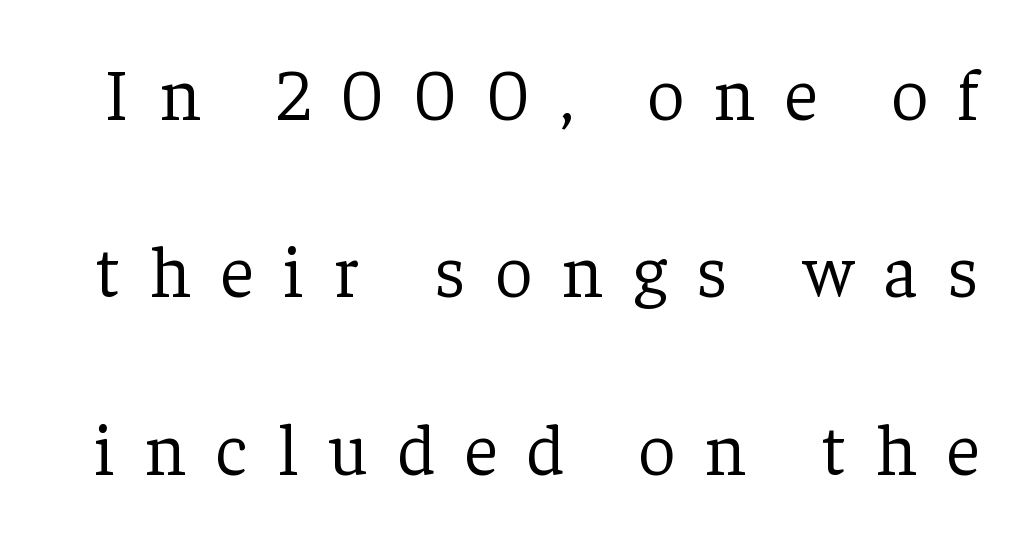
You can tell it's not italic because the verticals are truly vertical. Stems here are at most as thick as an everyday book face. The rendering uses a large line-height, opening up the rows. Character widths vary here, with narrow letters taking less room than wide ones.
